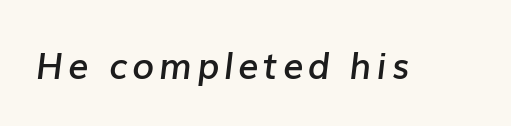
The image shows 36 px semibold type, italic (leaning right); set not underlined; low stroke contrast and a medium x-height.
